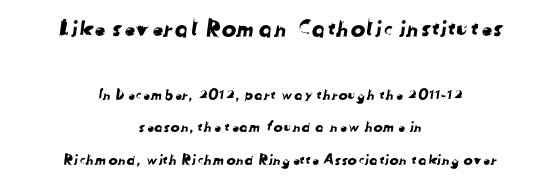
You could call the tracking neutral — neither tight nor loose. The first block has been scaled up relative to the second. The rendering uses a large line-height, opening up the rows. Descenders hang freely into open space. Horizontally, the lines are justified to the midpoint only.
